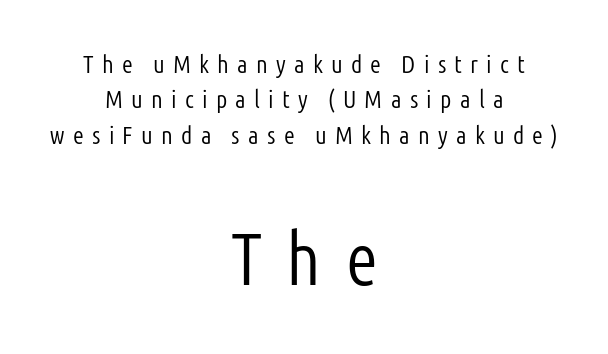
{"serif": "no", "italic": "no", "bold": "no", "weight": "light", "width": "condensed", "stroke_contrast": "low", "x_height": "medium", "monospaced": "no", "underline": "no", "align": "center", "line_spacing": "normal", "line_spacing_ratio": 1.42, "letter_spacing": "wide", "letter_spacing_em": 0.33, "larger_block": "second", "size_ratio": 2.96, "glyph_px": 74}
